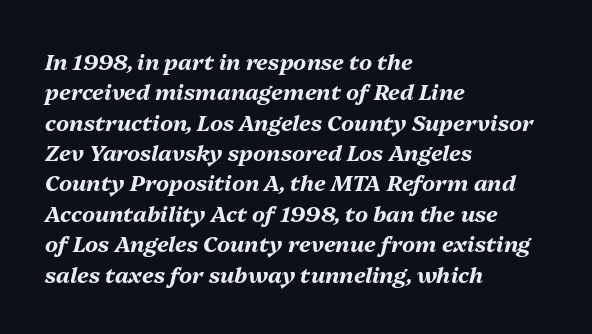
Q: Is the text bold? A: Yes.
Q: Is the text italic (slanted)? A: Yes, it leans right by about 13 degrees.
Q: Is the text underlined? A: No.
Q: How is the paragraph aligned? A: Left-aligned.
Q: Is the spacing between letters normal or unusually wide? A: Normal.
Q: Is the spacing between lines tight, normal or loose? A: Normal.
